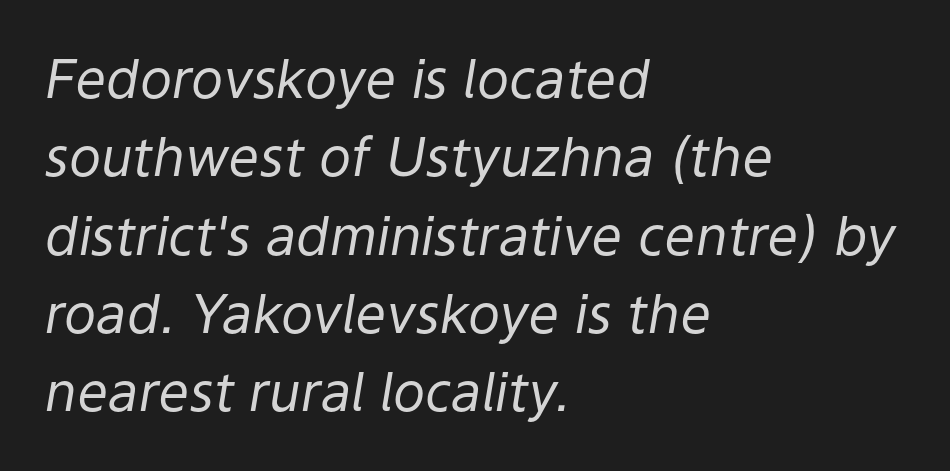
The image shows 54 px regular-weight type, italic (leaning right); set left-aligned, normal line spacing (1.45x), normal letter spacing, not underlined; low stroke contrast and a medium x-height.
